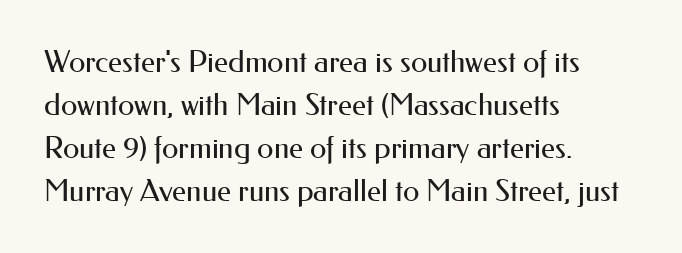
Notice how the stems are strictly vertical — no italics here. The rendering uses natural spacing where letterforms have individual widths. Does the leading feel generous? No, just average. The space directly below the letters is spotless. Short and long lines alike share a common starting point at left.
